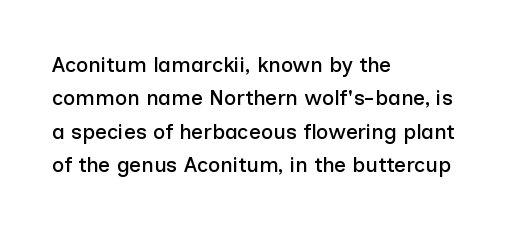
Q: Is the text italic (slanted)? A: No, it is upright.
Q: Is the text underlined? A: No.
Q: How is the paragraph aligned? A: Left-aligned.
Q: Is the spacing between letters normal or unusually wide? A: Normal.
Q: Is the spacing between lines tight, normal or loose? A: Normal.
